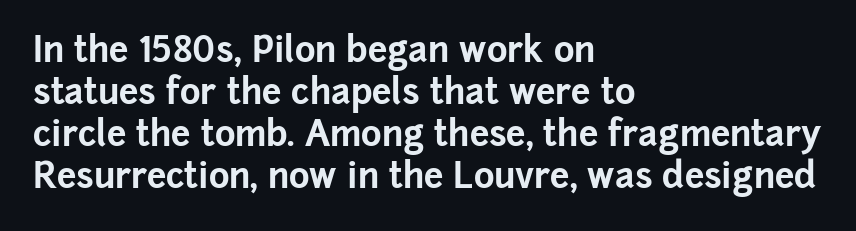
The image shows 35 px bold sans-serif type, upright; set left-aligned, line spacing 1.2x, normal letter spacing, not underlined; low stroke contrast and a medium x-height.
